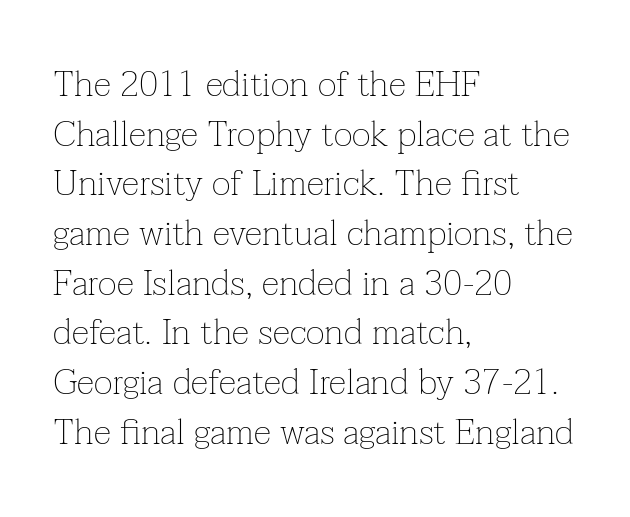
The image shows 36 px thin serif type, upright; set left-aligned, normal line spacing (1.38x), normal letter spacing, not underlined; low stroke contrast and a medium x-height.
